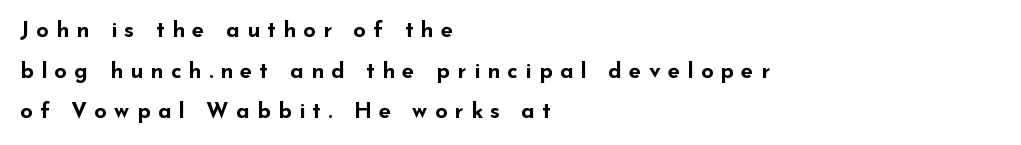
This rendering uses left alignment, leaving the right contour irregular. The zone under the glyphs is completely vacant. Italic: no, the glyphs are upright roman. Tracking here is generous; glyphs stand well apart from one another. As a designer I'd log this as weight 700, bold.
